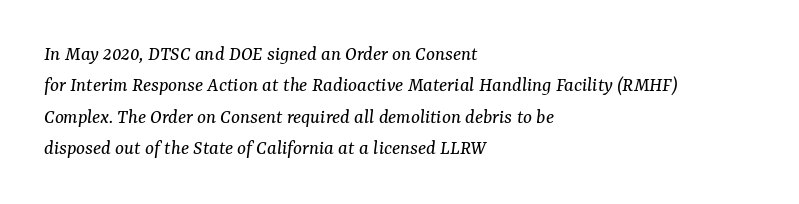
Glance below the letters and you will spot only blank space. The text block is weighted toward the left margin, trailing off unevenly rightward. The line-height multiplier appears to be the usual default. Is the stroke heavy? The answer is a plain regular-or-lighter. The line texture is even and compact thanks to regular tracking.
